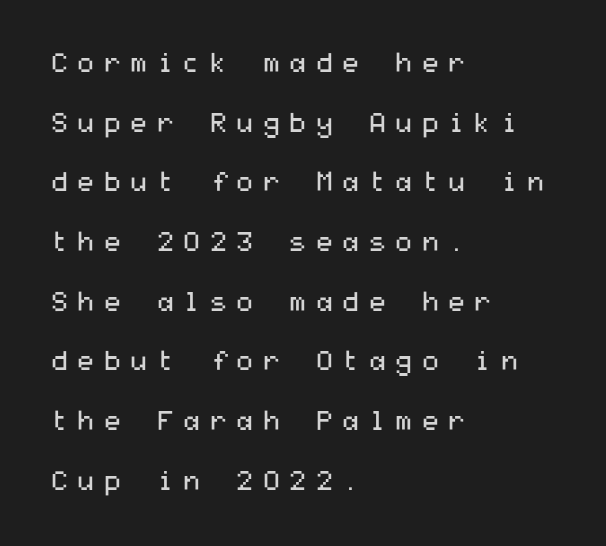
{"italic": "no", "bold": "no", "underline": "no", "align": "left", "line_spacing": "loose", "line_spacing_ratio": 2.21, "letter_spacing": "wide", "letter_spacing_em": 0.28, "glyph_px": 27}
